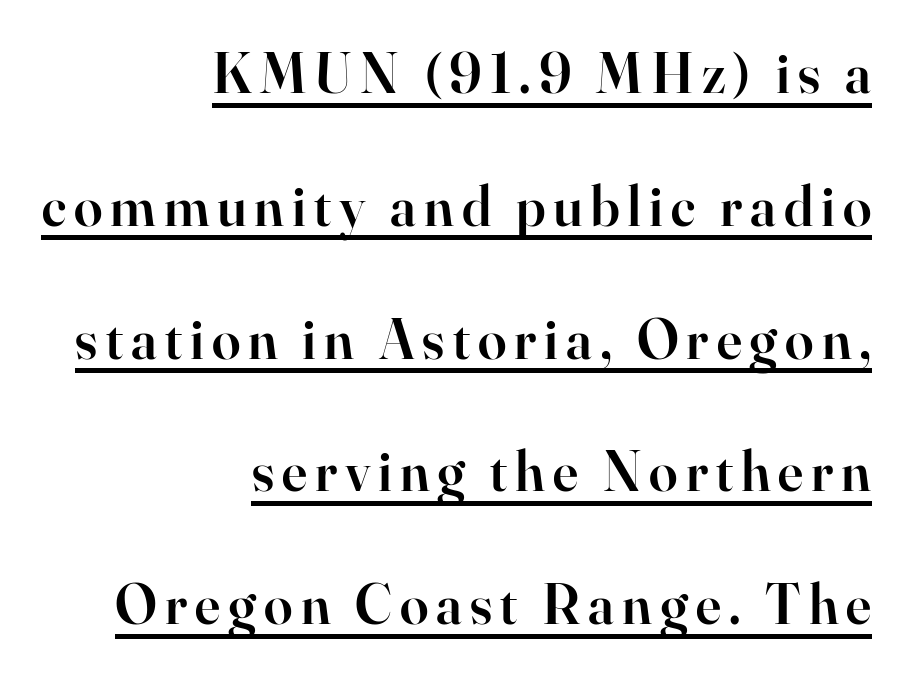
Q: Is the text bold? A: Semi-bold.
Q: Is the text italic (slanted)? A: No, it is upright.
Q: Is the typeface a serif or a sans-serif typeface? A: Serif.
Q: Is the text underlined? A: Yes.
Q: How is the paragraph aligned? A: Right-aligned.
Q: Is the spacing between lines tight, normal or loose? A: Loose.
Q: Width (condensed, normal, or wide)? A: Normal.
Q: Stroke contrast? A: High.
Q: x-height? A: Small.
Q: Monospaced? A: No.
